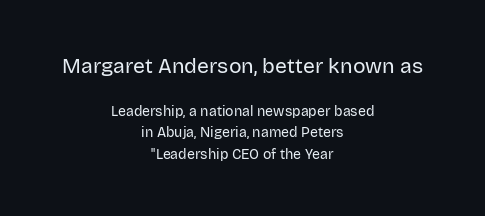
Counters stay open thanks to moderate or lighter strokes. These two chunks differ in scale, with the top chunk taking the larger measure. A normal amount of white space separates one row of letters from the next. Ordinary non-slanted type is in use. Between one letter and the next there's only the usual sliver of space. Which margin do the lines hug? Neither — every line sits in the middle.
